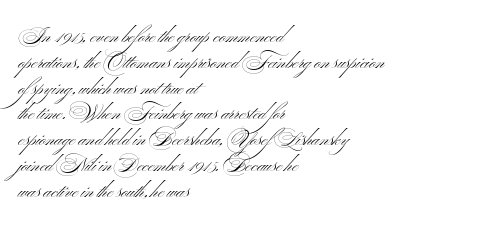
{"bold": "no", "underline": "no", "align": "left", "line_spacing": "normal", "line_spacing_ratio": 1.29, "letter_spacing": "normal", "letter_spacing_em": 0.0, "glyph_px": 20}
